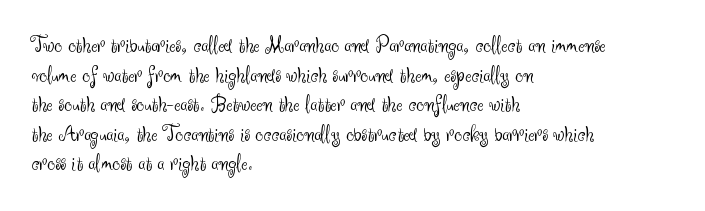
Q: Is the text bold? A: No.
Q: Is the text italic (slanted)? A: No, it is upright.
Q: Is the text underlined? A: No.
Q: How is the paragraph aligned? A: Left-aligned.
Q: Is the spacing between letters normal or unusually wide? A: Normal.
